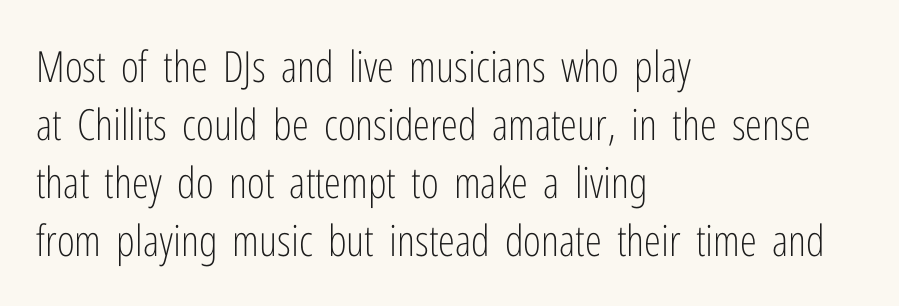
One-word summary of the alignment: left. In terms of posture, this sample is upright. Is this a heavy cut? Hardly; it is regular or lighter. Quick note: underline off.
